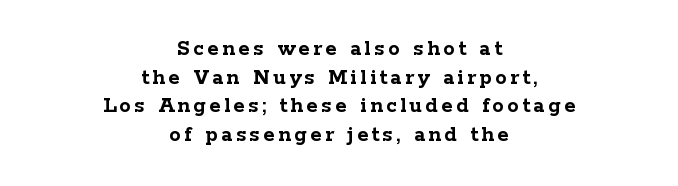
{"italic": "no", "bold": "yes", "underline": "no", "align": "center", "line_spacing": "normal", "line_spacing_ratio": 1.25, "glyph_px": 23}
